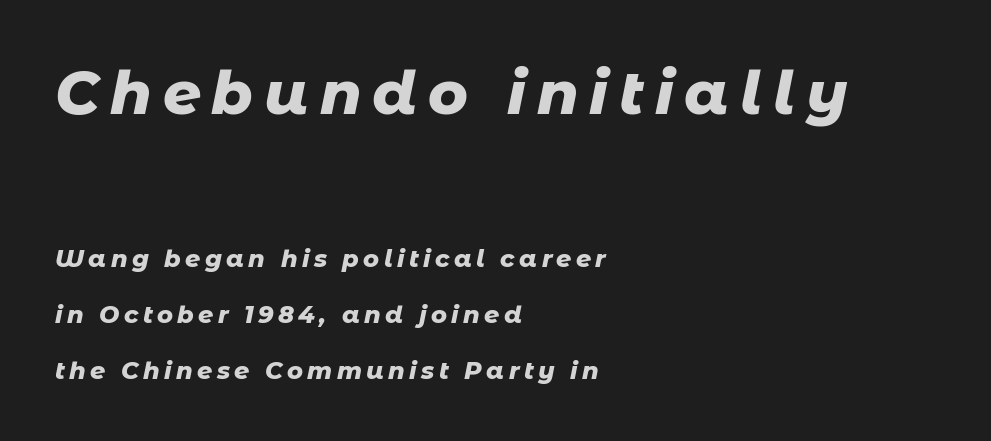
The image shows 60 px heavy type, italic (leaning right); set left-aligned, loose line spacing (2.33x), not underlined; the first (top) block is 2.5x larger; low stroke contrast and a medium x-height.
